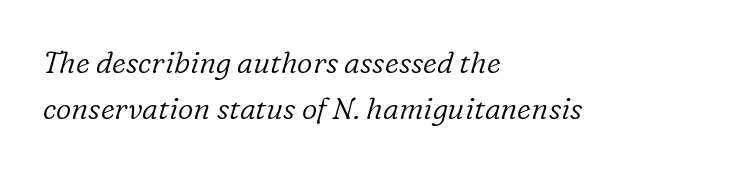
Looks like regular typesetting: each glyph gets only the width it needs. A typesetter would call this zero additional tracking. Counters stay open thanks to moderate or lighter strokes. The font's italic variant was chosen for this text. The string is rendered with underlining switched off.
